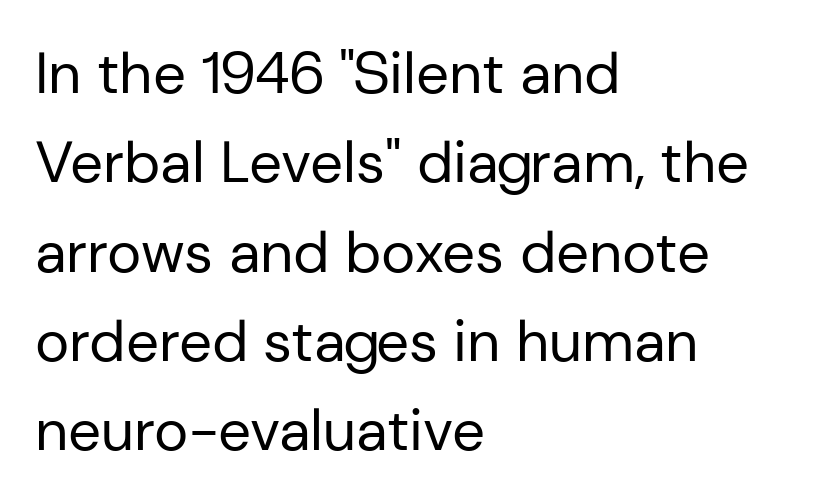
Q: Is the text bold? A: No.
Q: Is the text italic (slanted)? A: No, it is upright.
Q: Is the typeface a serif or a sans-serif typeface? A: Sans-serif.
Q: Is the text underlined? A: No.
Q: How is the paragraph aligned? A: Left-aligned.
Q: Is the spacing between letters normal or unusually wide? A: Normal.
Q: Is the spacing between lines tight, normal or loose? A: Normal.
Q: Width (condensed, normal, or wide)? A: Normal.
Q: Stroke contrast? A: Low.
Q: x-height? A: Medium.
Q: Monospaced? A: No.
